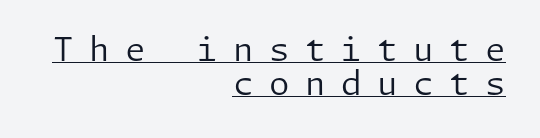
{"serif": "no", "italic": "no", "bold": "no", "weight": "regular", "width": "normal", "stroke_contrast": "low", "x_height": "medium", "underline": "yes", "align": "right", "line_spacing": "tight", "line_spacing_ratio": 1.02, "letter_spacing": "wide", "letter_spacing_em": 0.47, "glyph_px": 33}
